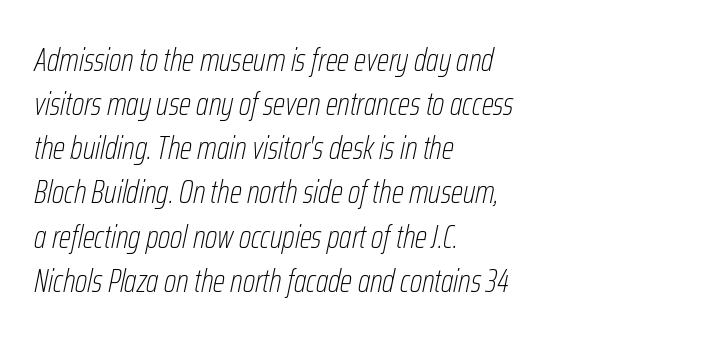
{"italic": "yes", "lean": "right", "slant_degrees": 12, "bold": "no", "weight": "thin", "width": "condensed", "stroke_contrast": "low", "x_height": "medium", "monospaced": "no", "underline": "no", "align": "left", "line_spacing": "normal", "line_spacing_ratio": 1.38, "letter_spacing": "normal", "letter_spacing_em": 0.0, "glyph_px": 32}
